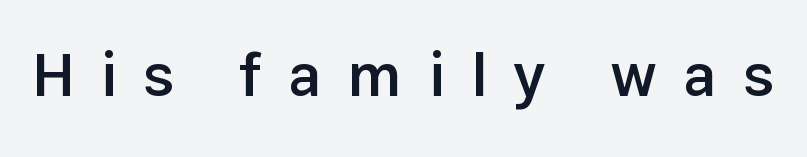
Caption: expanded tracking, letters set apart. Is this a sans? Yes — the strokes have no serifs. A typesetter would mark this as roman, not italic. Character widths vary here, with narrow letters taking less room than wide ones. Just letters on the line, the space beneath them empty. These words are printed semibold, heavier than regular yet not bold.
